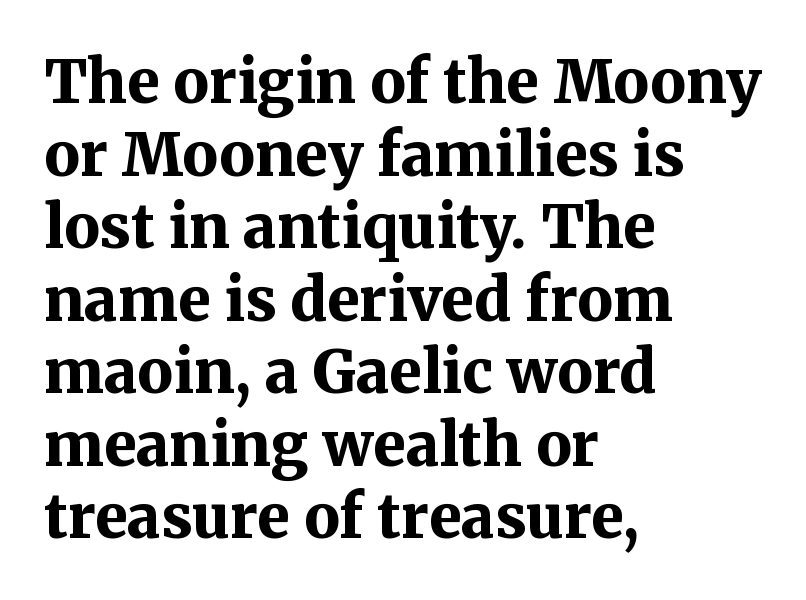
Q: Is the text bold? A: Yes.
Q: Is the text italic (slanted)? A: No, it is upright.
Q: Is the typeface a serif or a sans-serif typeface? A: Serif.
Q: Is the text underlined? A: No.
Q: How is the paragraph aligned? A: Left-aligned.
Q: Is the spacing between letters normal or unusually wide? A: Normal.
Q: Width (condensed, normal, or wide)? A: Normal.
Q: Stroke contrast? A: Medium.
Q: x-height? A: Medium.
Q: Monospaced? A: No.
